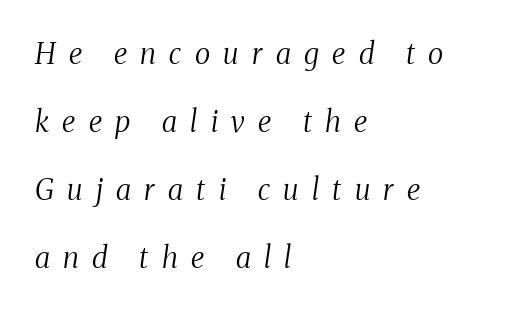
The image shows 29 px regular-weight, condensed serif type, italic (leaning right); set left-aligned, loose line spacing (2.34x), unusually wide letter spacing (+0.46 em), not underlined; medium stroke contrast and a medium x-height.
